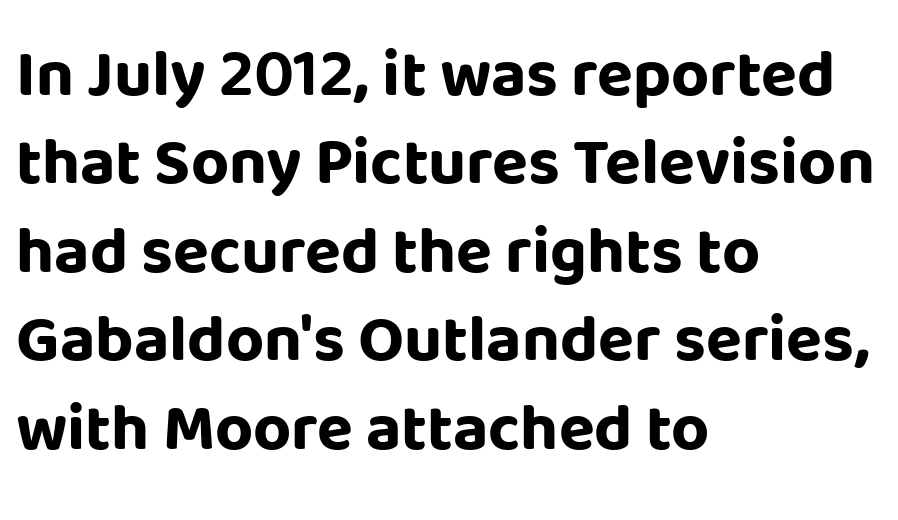
{"serif": "no", "italic": "no", "bold": "yes", "weight": "bold", "width": "normal", "stroke_contrast": "low", "x_height": "large", "monospaced": "no", "underline": "no", "align": "left", "line_spacing": "normal", "line_spacing_ratio": 1.34, "letter_spacing": "normal", "letter_spacing_em": 0.0, "glyph_px": 66}
